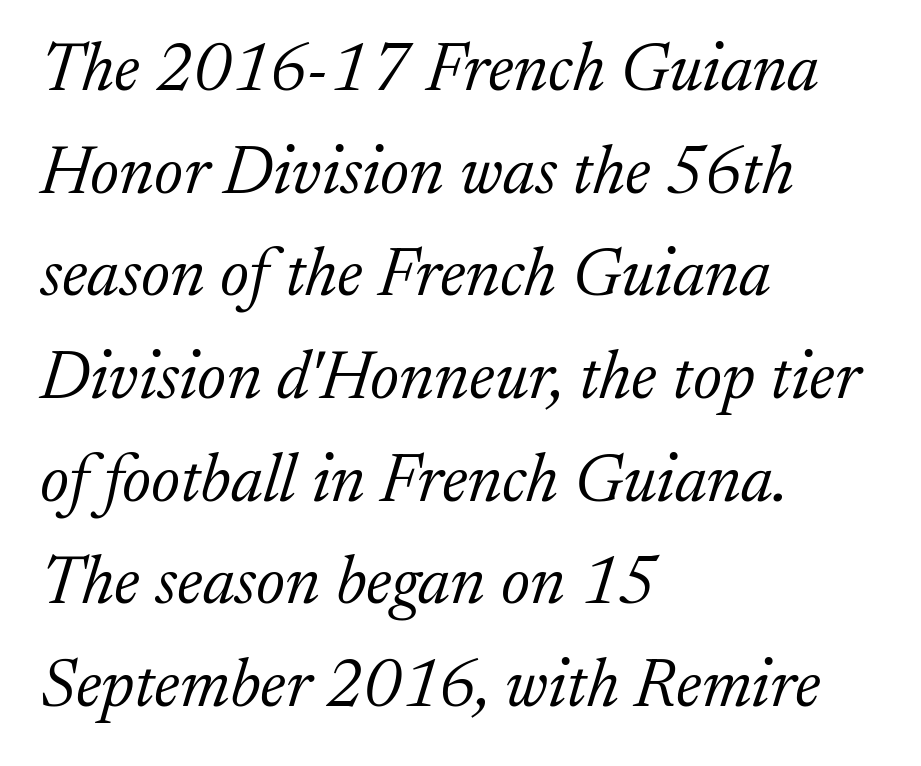
{"serif": "yes", "italic": "yes", "lean": "right", "slant_degrees": 17, "bold": "no", "weight": "light", "width": "normal", "stroke_contrast": "low", "x_height": "medium", "monospaced": "no", "underline": "no", "align": "left", "line_spacing": "normal", "line_spacing_ratio": 1.51, "letter_spacing": "normal", "letter_spacing_em": 0.0, "glyph_px": 68}
